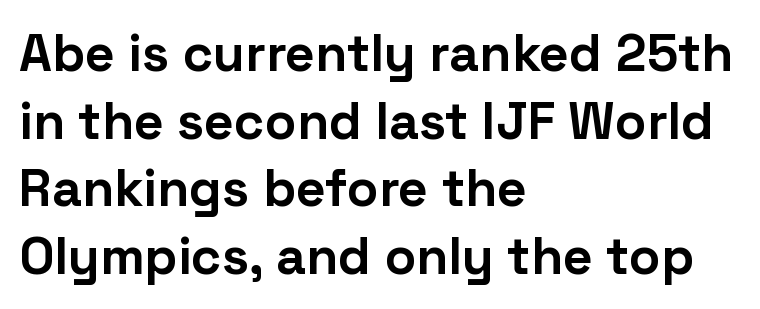
The font's upright variant was chosen for this text. This sample uses plain, unmodified letter spacing. These lines carry a lot of weight — the face is fully bold. A typesetter would label this face a sans.
